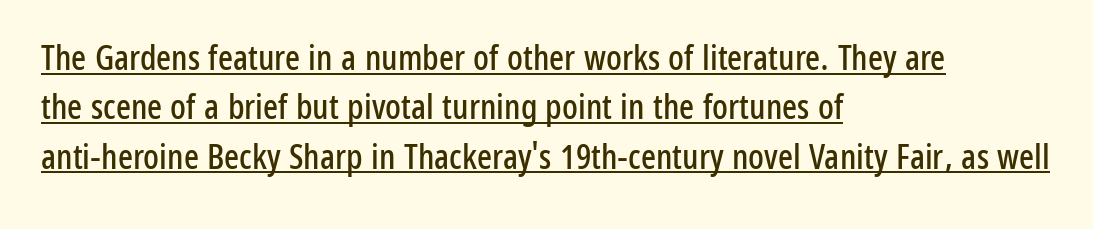
The image shows 35 px condensed sans-serif type, upright; set left-aligned, normal line spacing (1.41x), normal letter spacing, underlined; low stroke contrast and a medium x-height.
